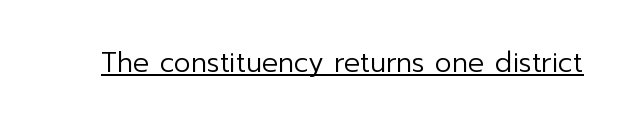
The image shows 27 px text type, upright; set normal letter spacing, underlined.
